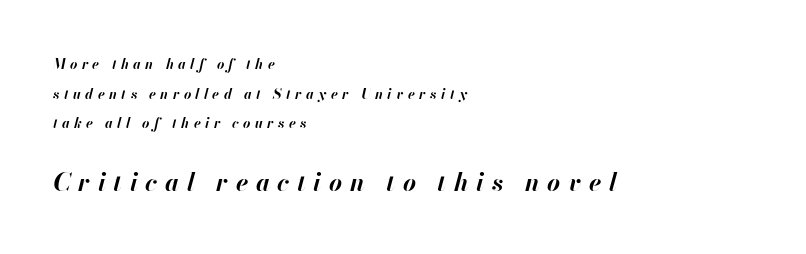
The image shows 25 px bold type, italic (leaning right); set left-aligned, loose line spacing (2.11x), unusually wide letter spacing (+0.31 em), not underlined; the second (bottom) block is 1.79x larger.
